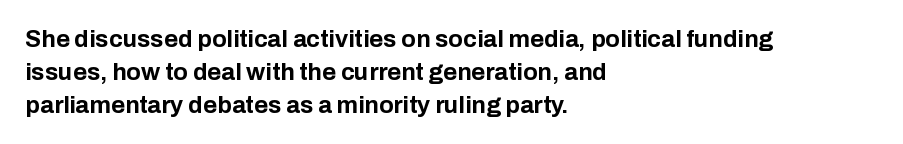
The tracking reads as untouched default to a designer's eye. Check the space under the baseline: it is left empty. The letters stand straight up with perfectly vertical stems. Each line starts at the same left margin while the right side varies. Weight check: bold — yes, fully. These lines sit exactly where default settings would place them.
